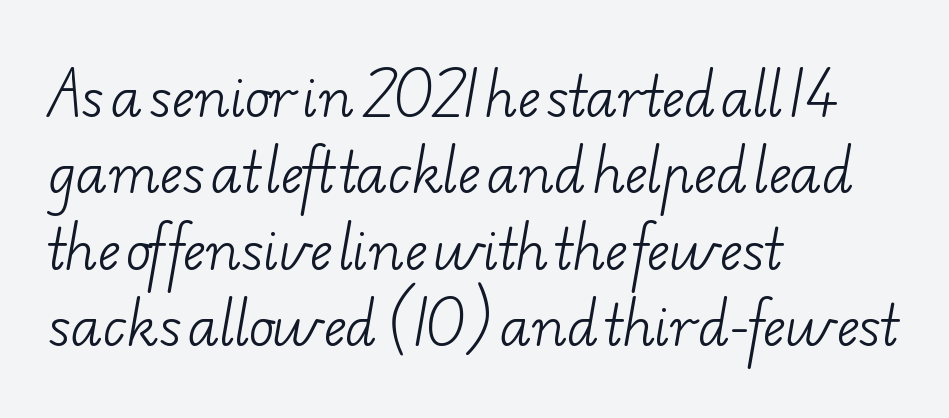
Is this a fixed-width face? No — the glyphs have proportional, varying widths. Beneath every word, the page is bare. Serif or sans? Serif — the stroke terminals have little feet. Default kerning and tracking; the words read as compact shapes. Casual observation: everything's shoved over to the left. This is not heavy type; no bold has been used.
